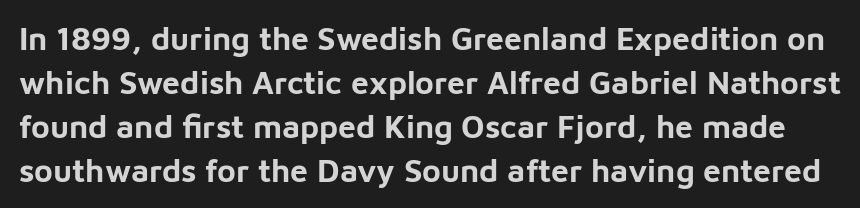
Ordinary non-slanted type is in use. Spacing verdict: proportional, widths tailored to each character. The passage shown is emphatically bold. The zone under the glyphs is completely vacant. Nope, no serifs anywhere on these letters.
